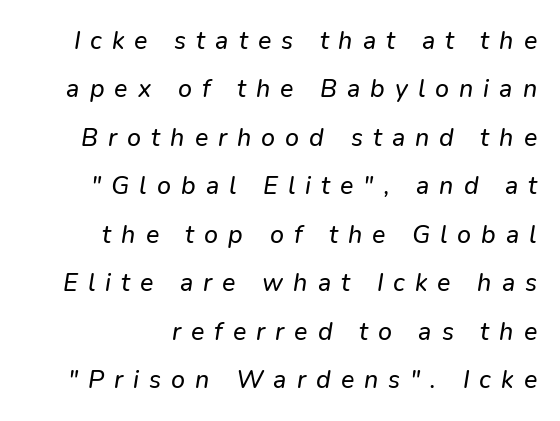
Words float on clear page, feet unadorned. The font's italic variant was chosen for this text. Typeset ragged left — the right edge is the straight one. Honestly, the letter spacing is so wide it's the main thing you notice. How would I describe the line gaps? Wide and relaxed.
